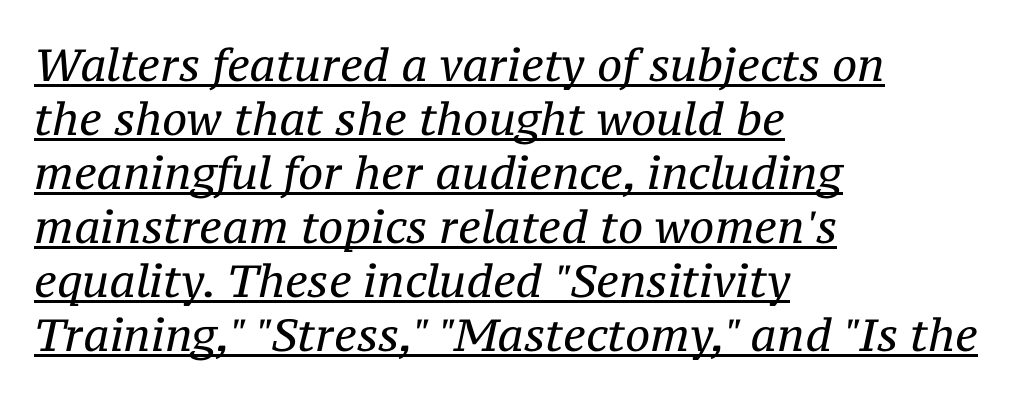
{"serif": "yes", "italic": "yes", "lean": "right", "slant_degrees": 12, "bold": "no", "weight": "regular", "width": "normal", "stroke_contrast": "medium", "x_height": "medium", "monospaced": "no", "underline": "yes", "align": "left", "line_spacing_ratio": 1.2, "letter_spacing": "normal", "letter_spacing_em": 0.0, "glyph_px": 45}
